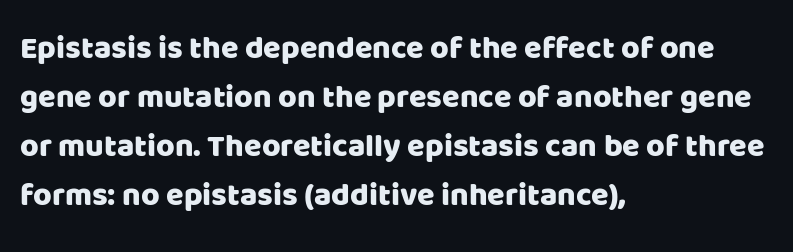
The horizontal fit of the characters is conventional and even. What's the leading like? Ordinary, nothing unusual. The zone under the glyphs is completely vacant. You could not count columns in this text — the font is proportionally spaced. Where is the straight margin? On the left. The text was rendered using a sans face with plain stroke endings.
